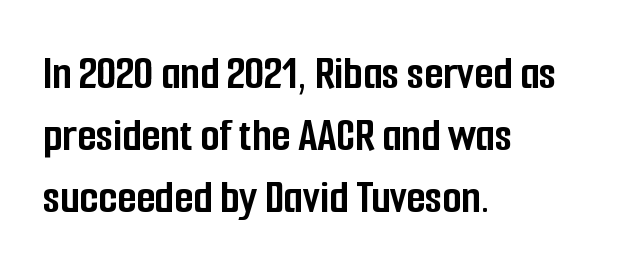
The image shows 49 px semibold, condensed sans-serif type, upright; set left-aligned, normal line spacing (1.27x), normal letter spacing, not underlined; low stroke contrast and a medium x-height.
